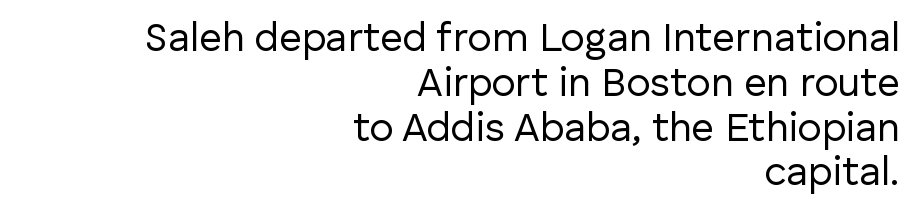
{"serif": "no", "italic": "no", "bold": "no", "weight": "regular", "width": "normal", "stroke_contrast": "low", "x_height": "medium", "monospaced": "no", "underline": "no", "align": "right", "line_spacing": "tight", "line_spacing_ratio": 1.12, "letter_spacing": "normal", "letter_spacing_em": 0.0, "glyph_px": 40}
